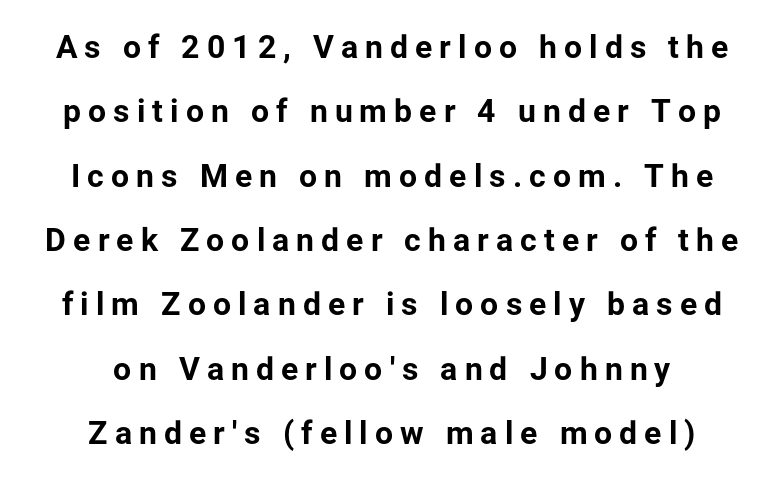
Q: Is the text bold? A: Yes.
Q: Is the text italic (slanted)? A: No, it is upright.
Q: Is the typeface a serif or a sans-serif typeface? A: Sans-serif.
Q: Is the text underlined? A: No.
Q: How is the paragraph aligned? A: Centered.
Q: Is the spacing between letters normal or unusually wide? A: Unusually wide.
Q: Is the spacing between lines tight, normal or loose? A: Loose.
Q: Width (condensed, normal, or wide)? A: Normal.
Q: Stroke contrast? A: Low.
Q: x-height? A: Medium.
Q: Monospaced? A: No.
